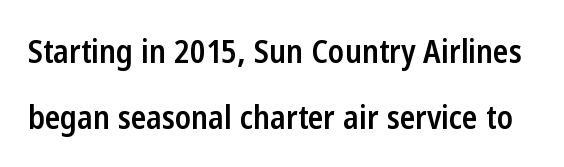
The line texture is even and compact thanks to regular tracking. The face used here is a sans, in the tradition of grotesques and geometrics. The face used here is proportionally spaced, like ordinary book or web type. Is there much room between lines? Yes — plenty of vertical air separates them.
